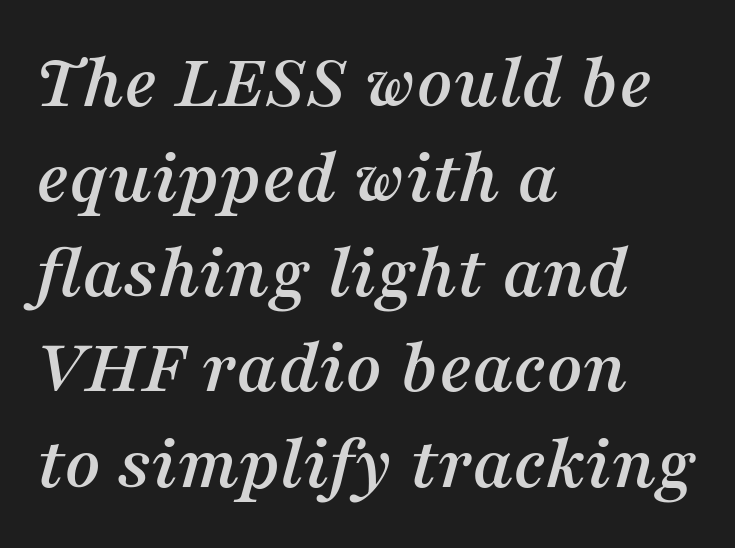
Q: Is the text italic (slanted)? A: Yes, it leans right by about 16 degrees.
Q: Is the typeface a serif or a sans-serif typeface? A: Serif.
Q: Is the text underlined? A: No.
Q: How is the paragraph aligned? A: Left-aligned.
Q: Is the spacing between letters normal or unusually wide? A: Normal.
Q: Width (condensed, normal, or wide)? A: Normal.
Q: Stroke contrast? A: Medium.
Q: x-height? A: Medium.
Q: Monospaced? A: No.
